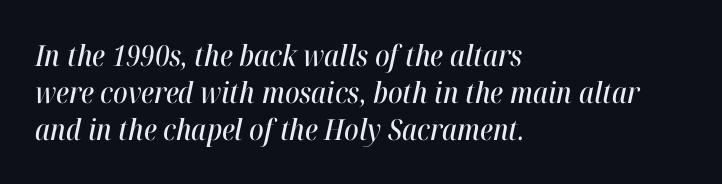
{"italic": "yes", "lean": "right", "slant_degrees": 12, "width": "condensed", "stroke_contrast": "high", "x_height": "medium", "monospaced": "no", "underline": "no", "align": "left", "line_spacing": "normal", "line_spacing_ratio": 1.27, "letter_spacing": "normal", "letter_spacing_em": 0.0, "glyph_px": 29}
